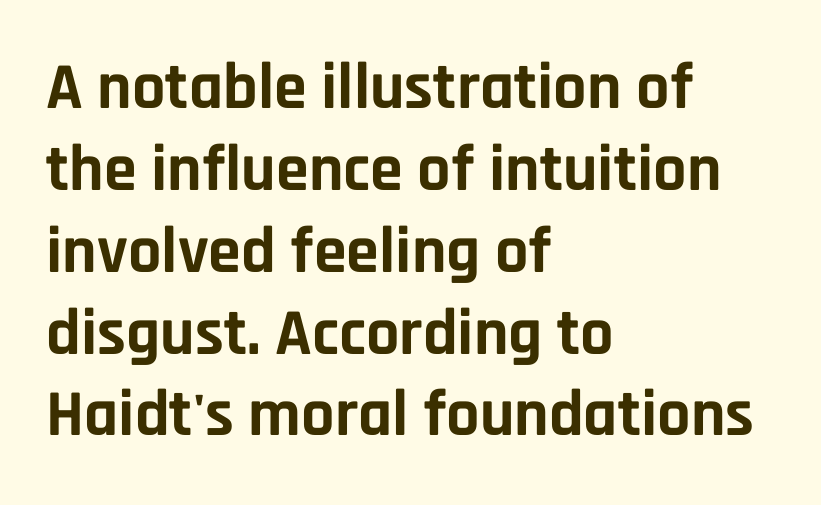
The image shows 66 px bold sans-serif type, upright; set left-aligned, line spacing 1.24x, normal letter spacing, not underlined; low stroke contrast and a large x-height.
